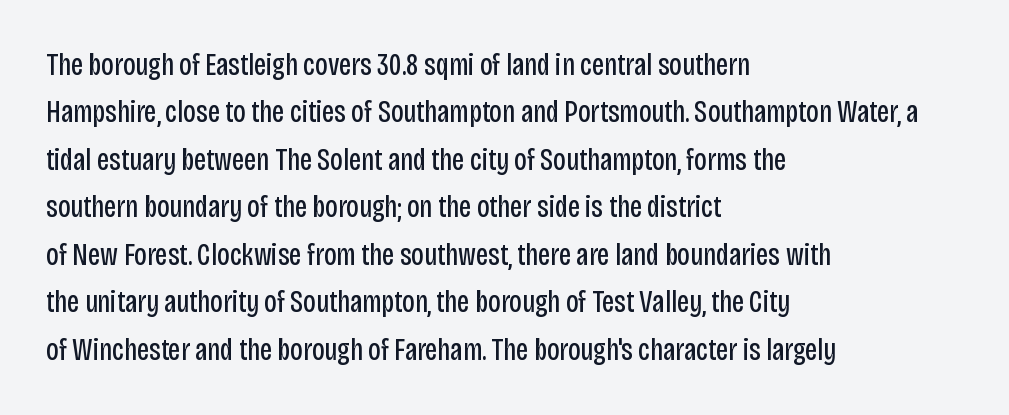
Q: Is the text bold? A: No.
Q: Is the text italic (slanted)? A: No, it is upright.
Q: Is the typeface a serif or a sans-serif typeface? A: Sans-serif.
Q: Is the text underlined? A: No.
Q: How is the paragraph aligned? A: Left-aligned.
Q: Is the spacing between letters normal or unusually wide? A: Normal.
Q: Is the spacing between lines tight, normal or loose? A: Normal.
Q: Width (condensed, normal, or wide)? A: Condensed.
Q: Stroke contrast? A: Low.
Q: x-height? A: Large.
Q: Monospaced? A: No.
